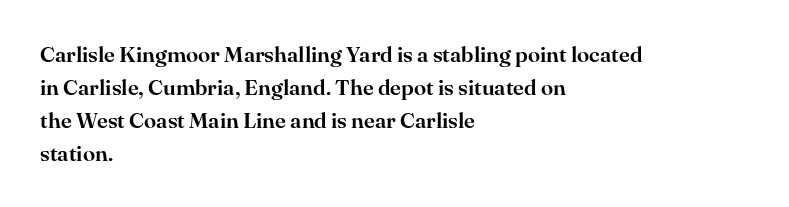
A clean baseline with only descenders dipping below it. Standard letterfit; no display-style spreading of the glyphs. Notice how descenders clear the ascenders below comfortably — that's standard leading. It's the straight-up-and-down kind of type. Does the copy run flush right? No — it runs flush left.
